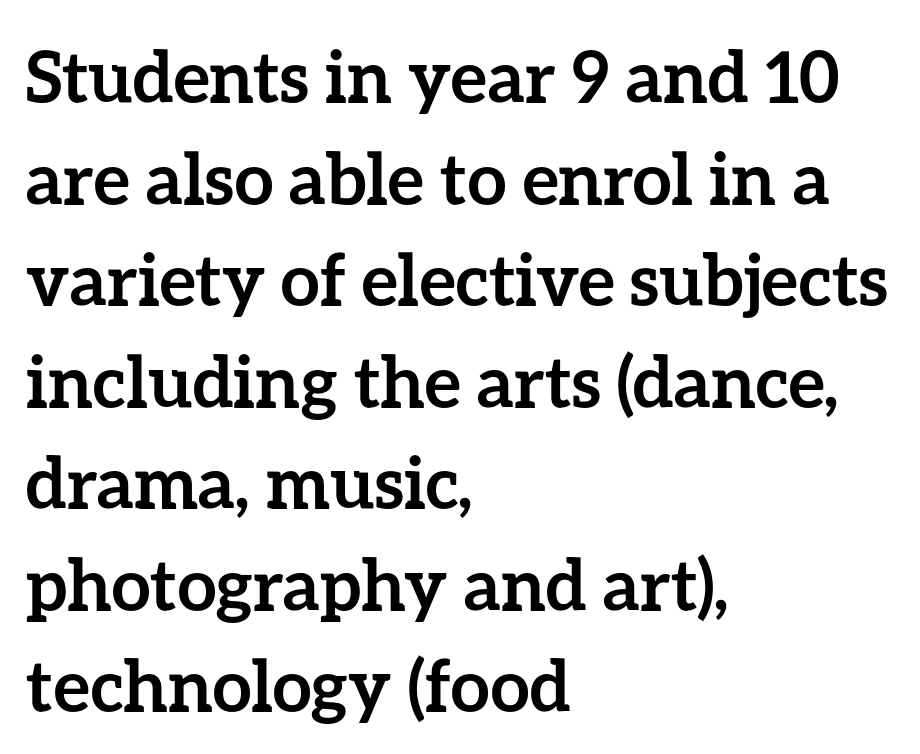
Q: Is the text bold? A: Yes.
Q: Is the text italic (slanted)? A: No, it is upright.
Q: Is the text underlined? A: No.
Q: How is the paragraph aligned? A: Left-aligned.
Q: Is the spacing between letters normal or unusually wide? A: Normal.
Q: Is the spacing between lines tight, normal or loose? A: Normal.
Q: Width (condensed, normal, or wide)? A: Normal.
Q: Stroke contrast? A: Low.
Q: x-height? A: Medium.
Q: Monospaced? A: No.
